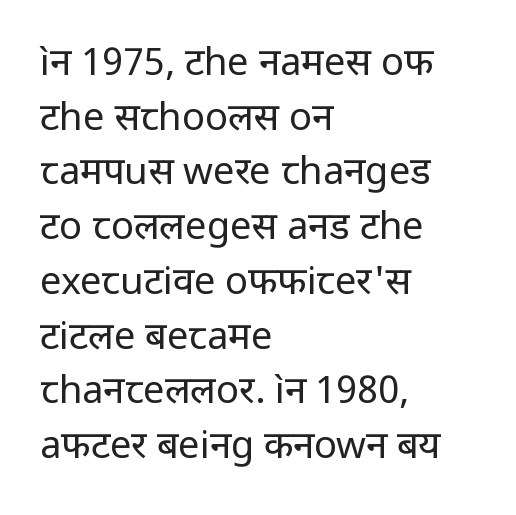
The image shows 38 px regular-weight sans-serif type, upright; set left-aligned, normal line spacing (1.44x), normal letter spacing, not underlined; low stroke contrast and a medium x-height.
